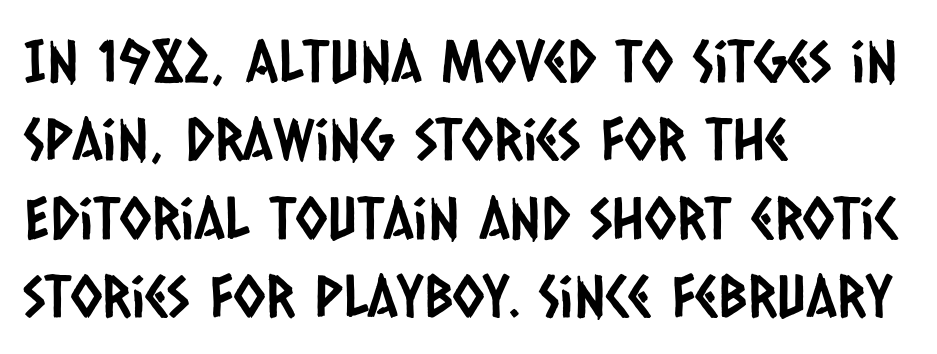
Just letters on the line, the space beneath them empty. A sans-serif font was chosen for this passage. A typesetter would call this leading conventional body-copy spacing. Tracking value appears to be zero — textbook default spacing. The rendering uses natural spacing where letterforms have individual widths.
